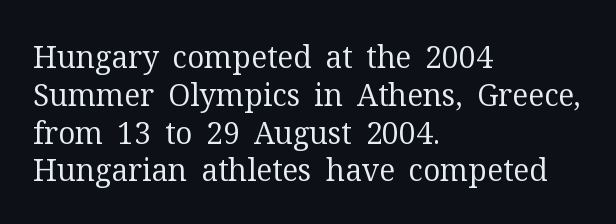
Q: Is the text bold? A: No.
Q: Is the text italic (slanted)? A: No, it is upright.
Q: Is the typeface a serif or a sans-serif typeface? A: Serif.
Q: Is the text underlined? A: No.
Q: How is the paragraph aligned? A: Left-aligned.
Q: Is the spacing between letters normal or unusually wide? A: Normal.
Q: Is the spacing between lines tight, normal or loose? A: Normal.
Q: Width (condensed, normal, or wide)? A: Normal.
Q: Stroke contrast? A: Medium.
Q: x-height? A: Medium.
Q: Monospaced? A: No.
